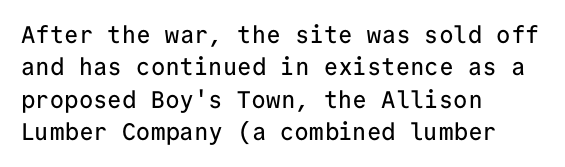
The image shows 24 px text type, upright; set left-aligned, normal line spacing (1.35x), normal letter spacing, not underlined.
